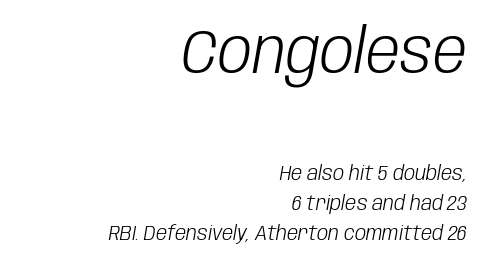
This rendering leaves character spacing at its baseline value. Students, observe: this is what conventionally led text looks like. The rendering anchors every line to the right-hand side. Check the space under the baseline: it is left empty. The strokes are not fattened; the text isn't bold. You can tell it's italic because the verticals aren't actually vertical.
